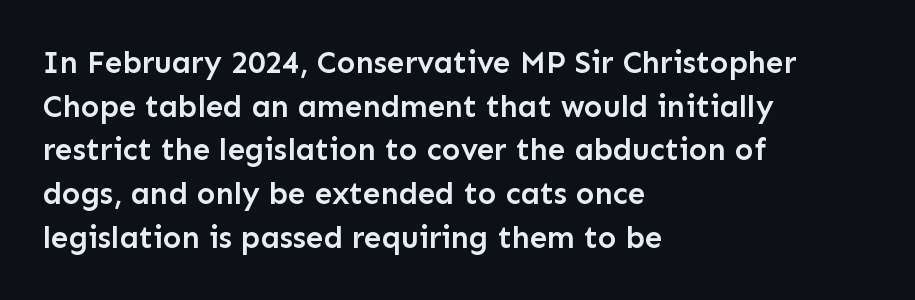
Q: Is the text bold? A: Semi-bold.
Q: Is the text italic (slanted)? A: No, it is upright.
Q: Is the typeface a serif or a sans-serif typeface? A: Sans-serif.
Q: Is the text underlined? A: No.
Q: How is the paragraph aligned? A: Left-aligned.
Q: Is the spacing between letters normal or unusually wide? A: Normal.
Q: Is the spacing between lines tight, normal or loose? A: Normal.
Q: Width (condensed, normal, or wide)? A: Normal.
Q: Stroke contrast? A: Low.
Q: x-height? A: Medium.
Q: Monospaced? A: No.
